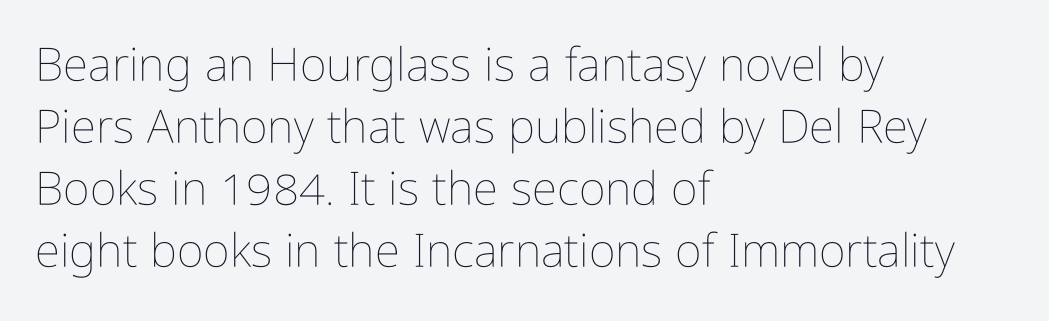
The image shows 46 px thin, condensed type, upright; set left-aligned, normal line spacing (1.35x), normal letter spacing, not underlined; low stroke contrast and a medium x-height.
